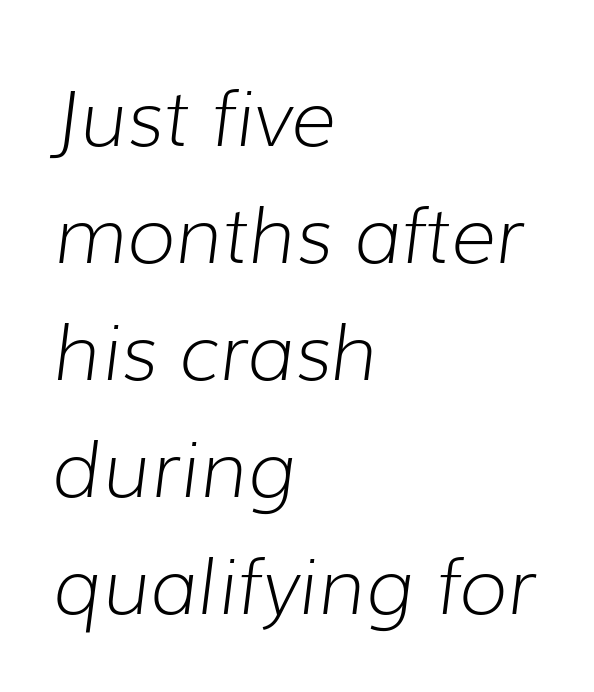
Q: Is the text bold? A: No.
Q: Is the text italic (slanted)? A: Yes, it leans right by about 7 degrees.
Q: Is the text underlined? A: No.
Q: How is the paragraph aligned? A: Left-aligned.
Q: Is the spacing between letters normal or unusually wide? A: Normal.
Q: Is the spacing between lines tight, normal or loose? A: Normal.
Q: Width (condensed, normal, or wide)? A: Normal.
Q: Stroke contrast? A: Low.
Q: x-height? A: Medium.
Q: Monospaced? A: No.
